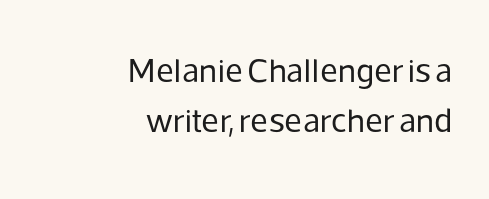
The image shows 34 px regular-weight sans-serif type, upright; set right-aligned, normal line spacing (1.46x), normal letter spacing, not underlined; low stroke contrast and a medium x-height.
